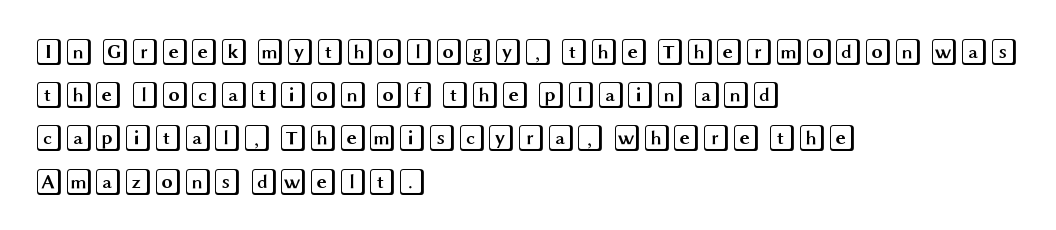
Anything drawn beneath the words? Only blank space. In terms of letterspacing, this is plain default setting. No italicization has been applied; the sample stays upright. The block of text has a typical density, with ordinary space between rows. Horizontal alignment here is leftward, the default for most running prose.
